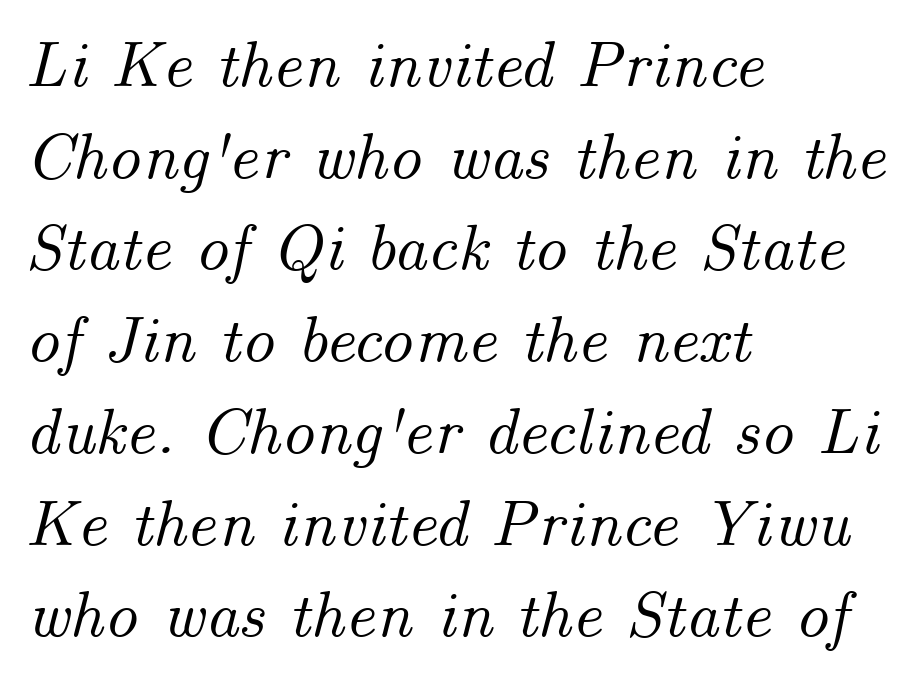
{"italic": "yes", "lean": "right", "slant_degrees": 14, "width": "normal", "stroke_contrast": "medium", "x_height": "small", "monospaced": "no", "underline": "no", "align": "left", "line_spacing": "normal", "line_spacing_ratio": 1.39, "letter_spacing": "normal", "letter_spacing_em": 0.0, "glyph_px": 66}
